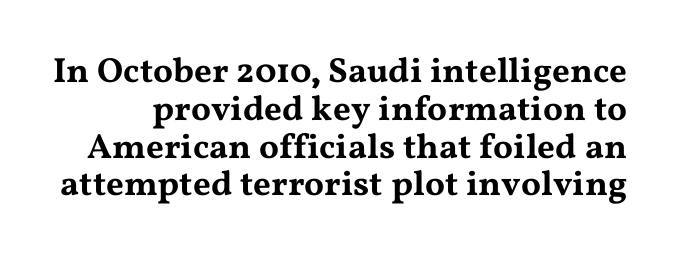
The image shows 35 px wide serif type, upright; set tight line spacing (1.08x), normal letter spacing, not underlined; medium stroke contrast and a medium x-height.
